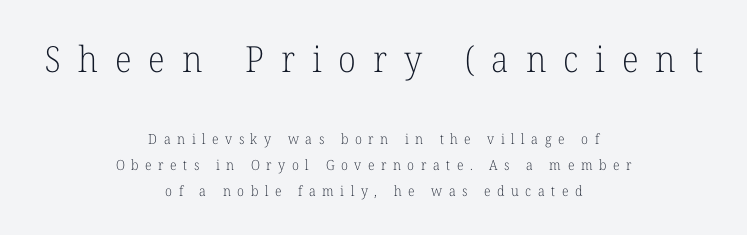
Glyph-to-glyph distance is far greater than everyday printed text. The paragraph has two soft edges and a firm central axis. If you squint, the top block still reads clearly — it's the larger of the two. Upright lettering throughout. Plain, unruled lines of type.
